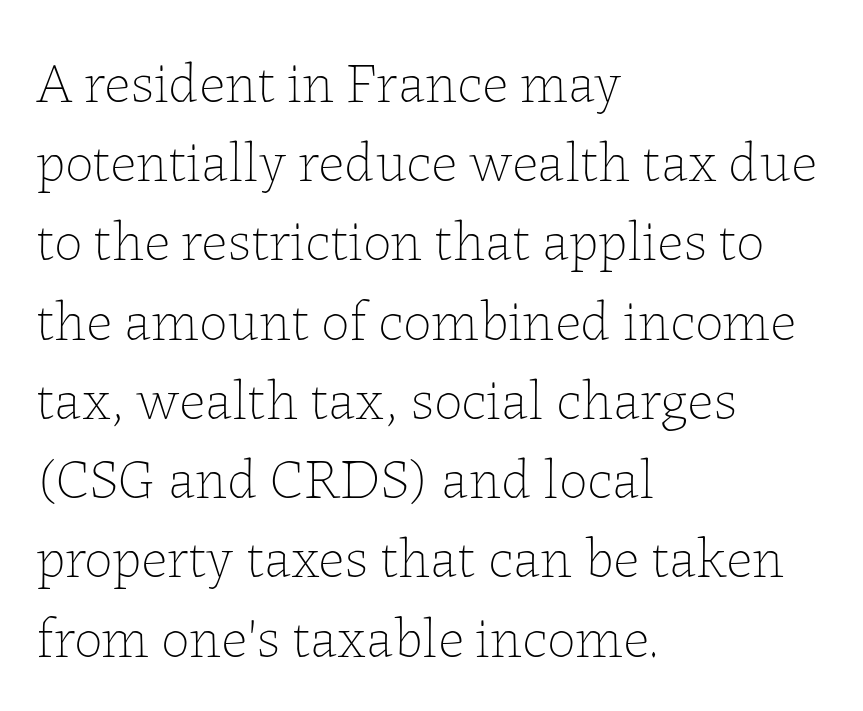
The image shows 57 px thin type, upright; set left-aligned, normal line spacing (1.39x), normal letter spacing, not underlined; low stroke contrast and a medium x-height.
